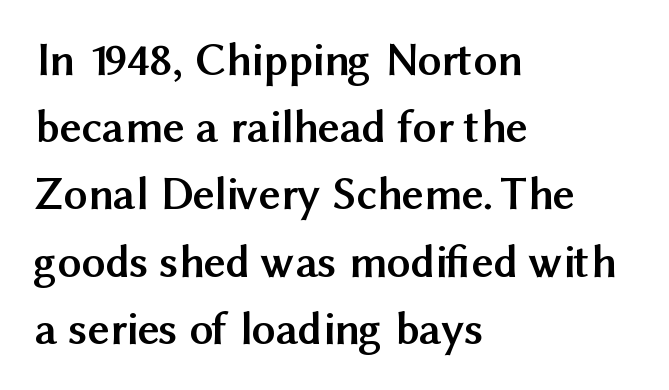
{"serif": "no", "italic": "no", "bold": "yes", "weight": "semibold", "width": "normal", "stroke_contrast": "medium", "x_height": "medium", "monospaced": "no", "underline": "no", "align": "left", "line_spacing": "normal", "line_spacing_ratio": 1.43, "letter_spacing": "normal", "letter_spacing_em": 0.0, "glyph_px": 47}
